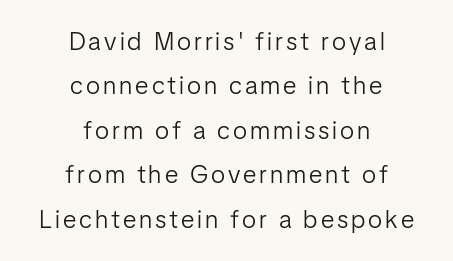
{"italic": "no", "bold": "no", "underline": "no", "align": "center", "line_spacing_ratio": 1.78, "glyph_px": 25}
